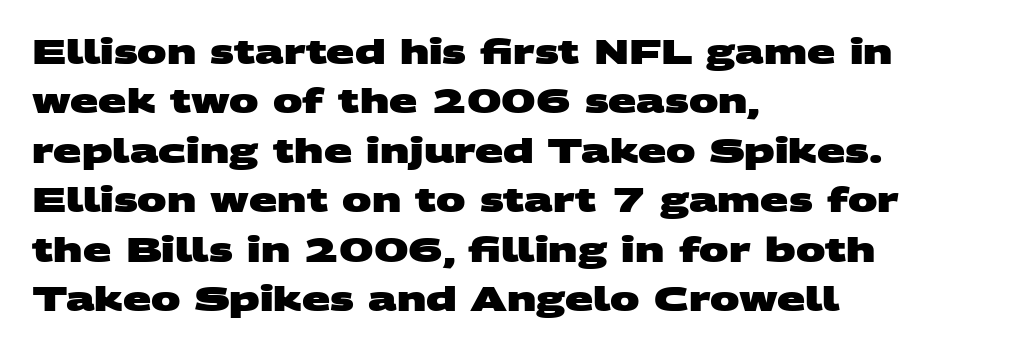
{"serif": "no", "bold": "yes", "weight": "heavy", "width": "wide", "stroke_contrast": "medium", "x_height": "large", "monospaced": "no", "underline": "no", "align": "left", "line_spacing": "normal", "line_spacing_ratio": 1.5, "letter_spacing": "normal", "letter_spacing_em": 0.0, "glyph_px": 33}
